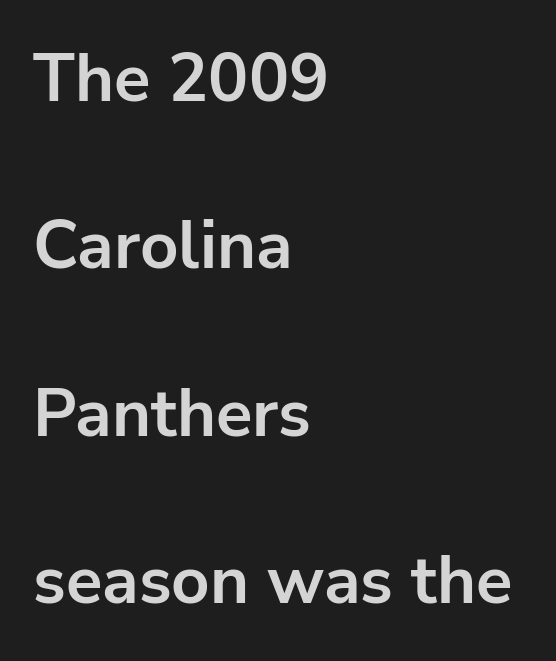
Compared with a centered layout, this one pins lines to the left instead. Set as a true bold cut, around the 700 mark. The leading is generous, giving the passage an open texture. This is the regular roman posture of the typeface.
